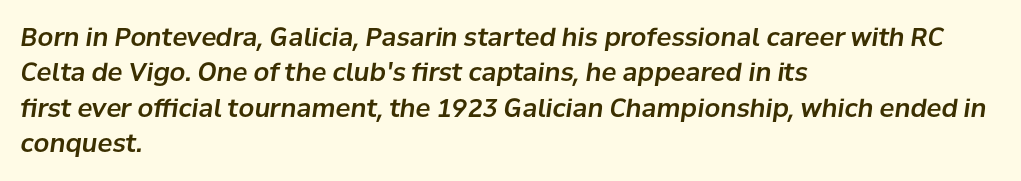
Q: Is the text italic (slanted)? A: Yes, it leans right by about 8 degrees.
Q: Is the text underlined? A: No.
Q: How is the paragraph aligned? A: Left-aligned.
Q: Is the spacing between letters normal or unusually wide? A: Normal.
Q: Is the spacing between lines tight, normal or loose? A: Normal.
